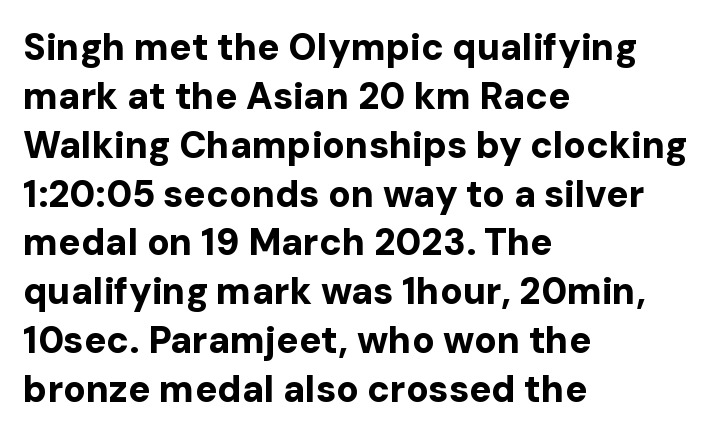
Nothing sits at the stroke ends, so this counts as sans-serif. Every row of glyphs begins at an identical x-position on the left. Compared with typical paragraphs, the rows here are spaced about the same. The face used here is rendered with its standard letterfit.
